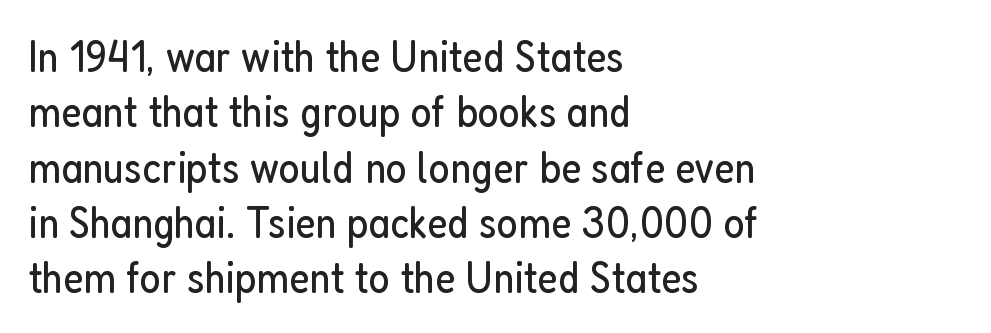
{"serif": "no", "italic": "no", "bold": "no", "weight": "regular", "width": "condensed", "stroke_contrast": "low", "x_height": "medium", "monospaced": "no", "underline": "no", "align": "left", "line_spacing_ratio": 1.23, "letter_spacing": "normal", "letter_spacing_em": 0.0, "glyph_px": 45}
